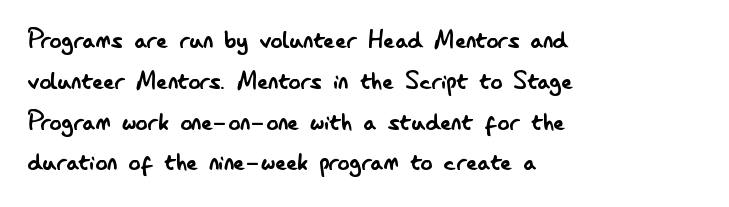
Q: Is the text bold? A: No.
Q: Is the text italic (slanted)? A: No, it is upright.
Q: Is the typeface a serif or a sans-serif typeface? A: Sans-serif.
Q: Is the text underlined? A: No.
Q: How is the paragraph aligned? A: Left-aligned.
Q: Is the spacing between letters normal or unusually wide? A: Normal.
Q: Is the spacing between lines tight, normal or loose? A: Normal.
Q: Width (condensed, normal, or wide)? A: Condensed.
Q: Stroke contrast? A: Low.
Q: x-height? A: Small.
Q: Monospaced? A: No.
